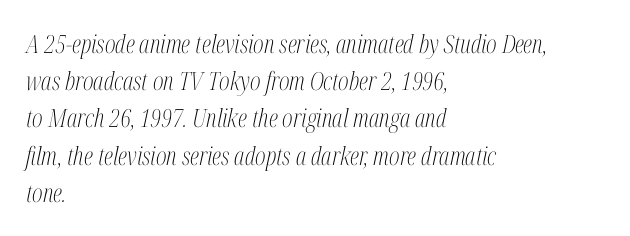
Q: Is the text bold? A: No.
Q: Is the text italic (slanted)? A: Yes, it leans right by about 12 degrees.
Q: Is the text underlined? A: No.
Q: How is the paragraph aligned? A: Left-aligned.
Q: Is the spacing between letters normal or unusually wide? A: Normal.
Q: Is the spacing between lines tight, normal or loose? A: Normal.
